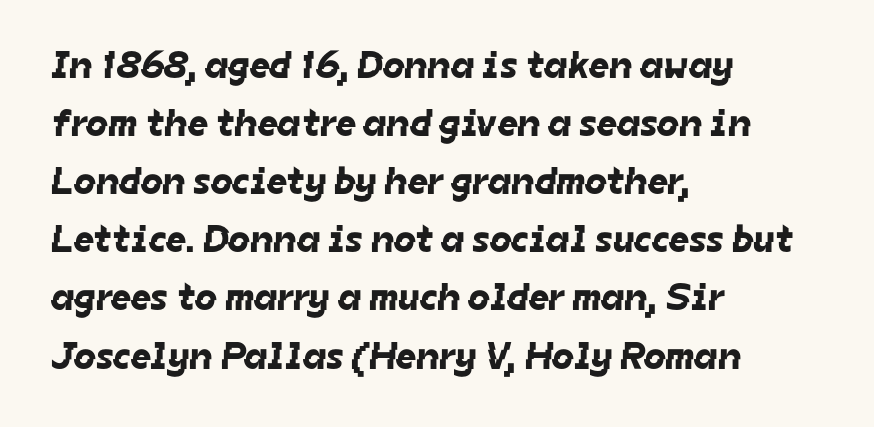
{"serif": "no", "width": "normal", "stroke_contrast": "low", "x_height": "medium", "monospaced": "no", "underline": "no", "align": "left", "line_spacing": "normal", "line_spacing_ratio": 1.49, "letter_spacing": "normal", "letter_spacing_em": 0.0, "glyph_px": 39}
